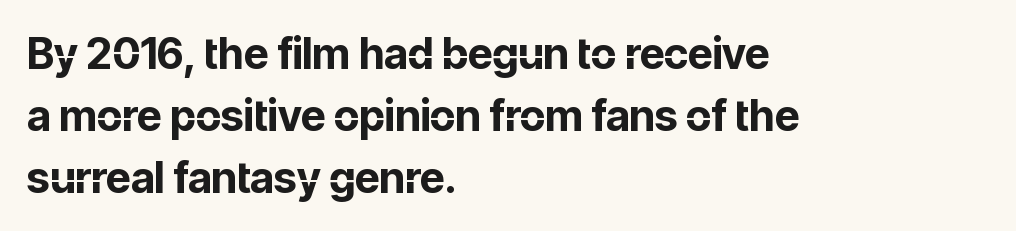
A classic flush-left, rag-right setting is used for this passage. Quick note: underline off. These lines are rendered in a variable-pitch font. Thick stems and heavy bowls — unmistakably bold. Rows of type keep a routine distance in the vertical direction.
